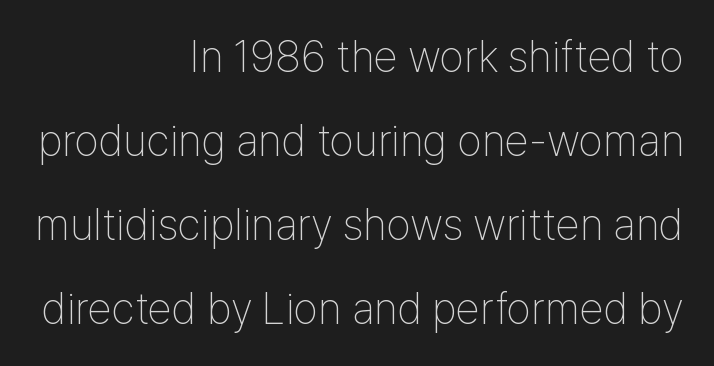
{"serif": "no", "italic": "no", "bold": "no", "weight": "thin", "width": "condensed", "stroke_contrast": "low", "x_height": "medium", "monospaced": "no", "underline": "no", "align": "right", "line_spacing": "loose", "line_spacing_ratio": 1.91, "letter_spacing": "normal", "letter_spacing_em": 0.0, "glyph_px": 44}
